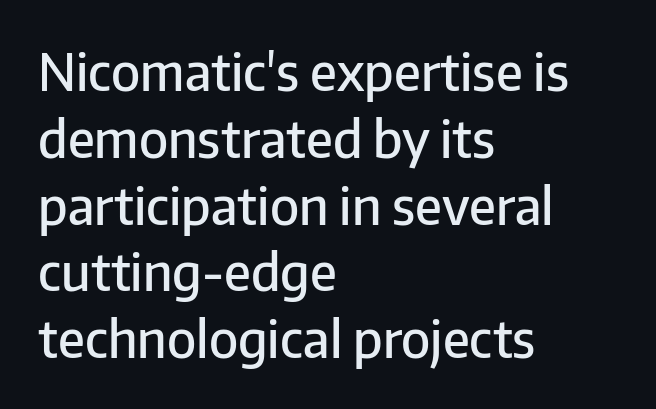
The image shows 51 px semibold sans-serif type, upright; set left-aligned, normal line spacing (1.31x), normal letter spacing, not underlined; low stroke contrast and a medium x-height.
